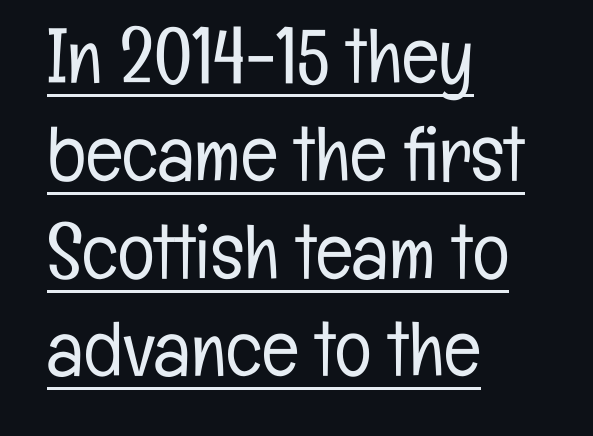
Q: Is the text bold? A: No.
Q: Is the text italic (slanted)? A: No, it is upright.
Q: Is the typeface a serif or a sans-serif typeface? A: Sans-serif.
Q: Is the text underlined? A: Yes.
Q: How is the paragraph aligned? A: Left-aligned.
Q: Is the spacing between letters normal or unusually wide? A: Normal.
Q: Is the spacing between lines tight, normal or loose? A: Normal.
Q: Width (condensed, normal, or wide)? A: Condensed.
Q: Stroke contrast? A: Low.
Q: x-height? A: Medium.
Q: Monospaced? A: No.
